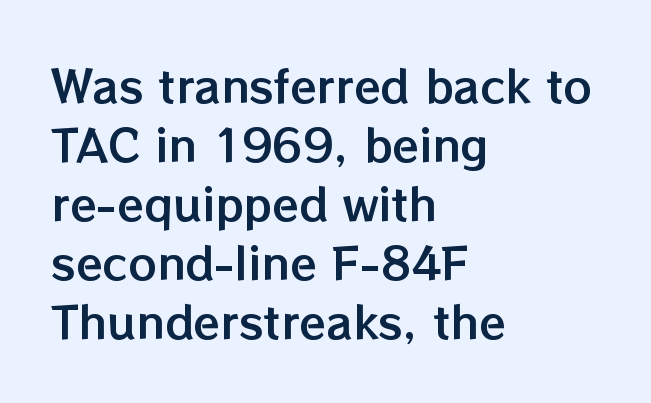
The image shows 44 px text type, upright; set left-aligned, normal line spacing (1.34x), normal letter spacing, not underlined; low stroke contrast and a medium x-height.
